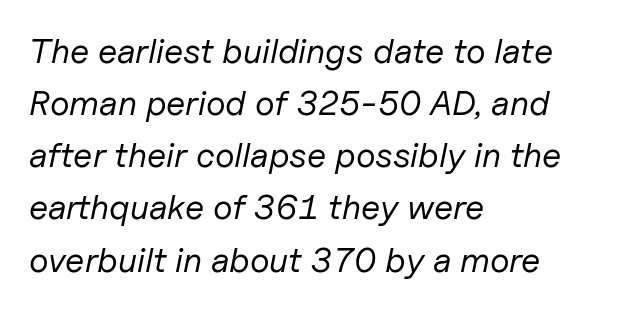
The rendering uses natural spacing where letterforms have individual widths. The foot of each line stays bare and open. Does extra space separate the letters? No, they use regular spacing. Vertically, the passage feels balanced, rows spaced as you'd expect. These lines are set flush left with a ragged right edge.
